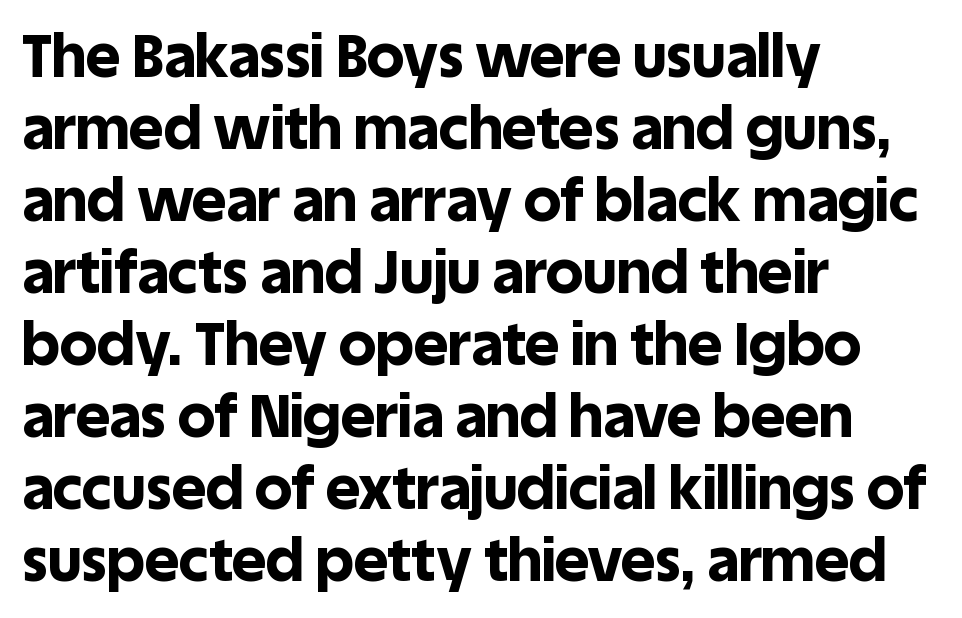
{"serif": "no", "italic": "no", "bold": "yes", "weight": "bold", "width": "normal", "x_height": "large", "monospaced": "no", "underline": "no", "align": "left", "line_spacing_ratio": 1.22, "letter_spacing": "normal", "letter_spacing_em": 0.0, "glyph_px": 59}
